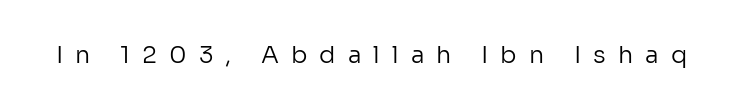
The type is letterspaced generously, with wide tracking. Ink coverage per letter is moderate at most. When letters stand straight like this, we call the style roman or upright. Descenders are the only things crossing below the line.
